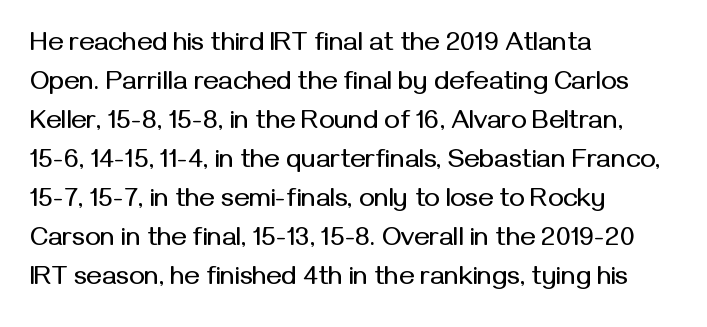
The image shows 26 px text type, upright; set left-aligned, normal line spacing (1.5x), normal letter spacing, not underlined.
